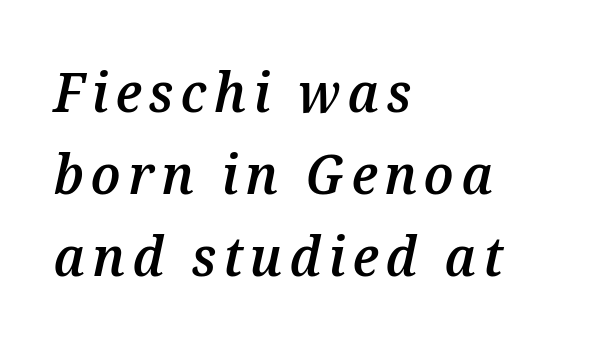
This is moderately heavy type, rendered in semibold. The axis of the letterforms is tilted away from vertical. Anything drawn beneath the words? Only blank space. Note the varied advance widths — an 'i' is clearly narrower than an 'm'. The lines sit at an ordinary, default distance from one another. The ragged edge is on the right, which tells us the setting is flush left.
